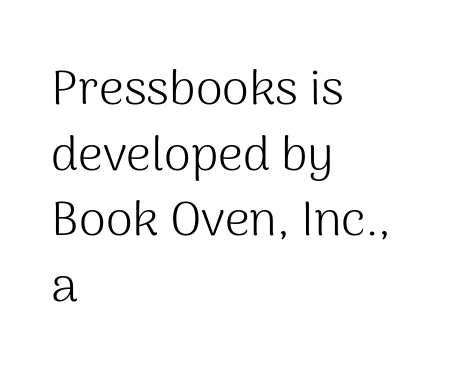
The image shows 49 px light sans-serif type, upright; set left-aligned, normal line spacing (1.34x), normal letter spacing, not underlined; medium stroke contrast and a medium x-height.
